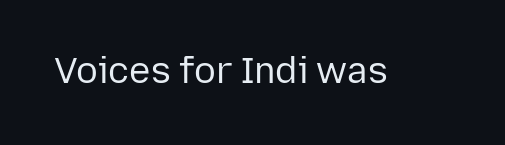
Q: Is the text bold? A: No.
Q: Is the text italic (slanted)? A: No, it is upright.
Q: Is the typeface a serif or a sans-serif typeface? A: Sans-serif.
Q: Is the text underlined? A: No.
Q: Is the spacing between letters normal or unusually wide? A: Normal.
Q: Width (condensed, normal, or wide)? A: Normal.
Q: Stroke contrast? A: Low.
Q: x-height? A: Medium.
Q: Monospaced? A: No.
